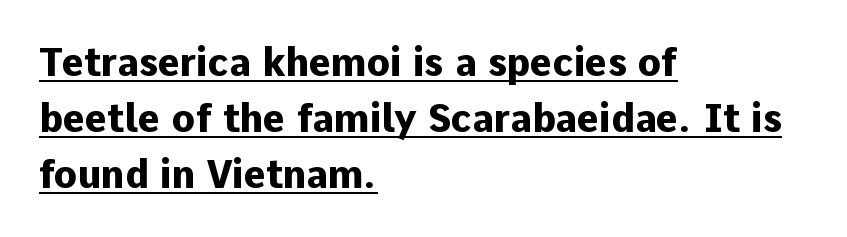
The image shows 38 px heavy sans-serif type, upright; set left-aligned, normal line spacing (1.47x), normal letter spacing, underlined; low stroke contrast and a medium x-height.
